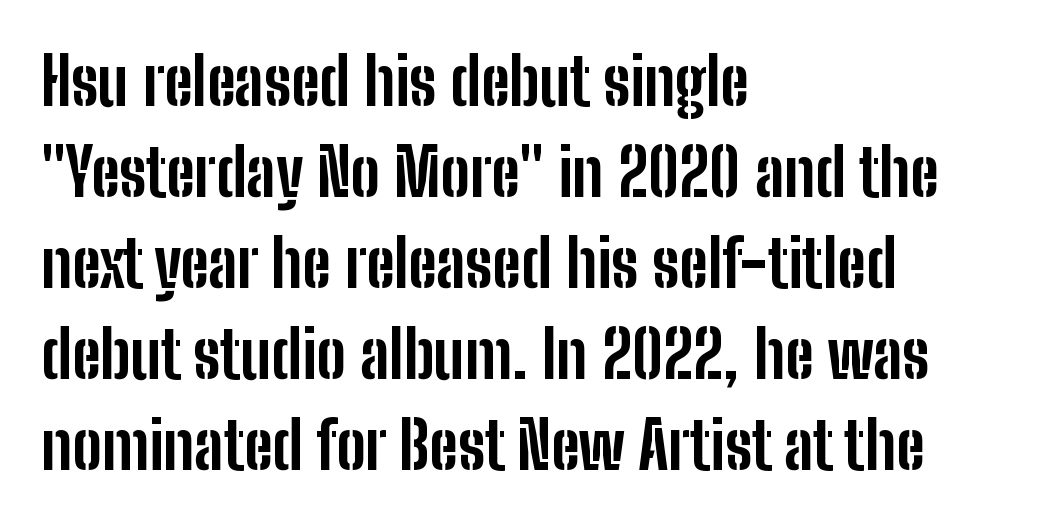
Q: Is the text bold? A: Yes.
Q: Is the text italic (slanted)? A: No, it is upright.
Q: Is the typeface a serif or a sans-serif typeface? A: Sans-serif.
Q: Is the text underlined? A: No.
Q: How is the paragraph aligned? A: Left-aligned.
Q: Is the spacing between letters normal or unusually wide? A: Normal.
Q: Is the spacing between lines tight, normal or loose? A: Normal.
Q: Width (condensed, normal, or wide)? A: Condensed.
Q: Stroke contrast? A: Low.
Q: x-height? A: Medium.
Q: Monospaced? A: No.
